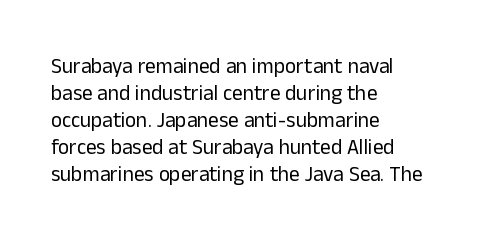
The image shows 21 px text type, upright; set left-aligned, normal line spacing (1.29x), normal letter spacing, not underlined.
